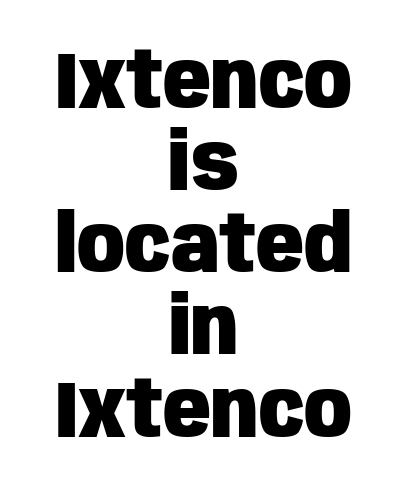
The image shows 79 px heavy, condensed sans-serif type, upright; set centered, tight line spacing (1.04x), normal letter spacing, not underlined; low stroke contrast and a large x-height.
